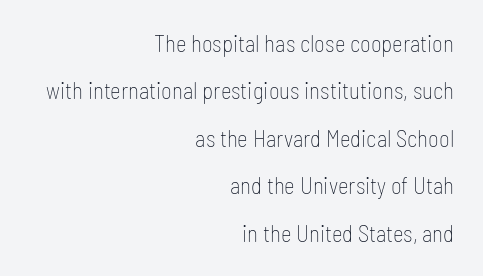
Q: Is the text bold? A: No.
Q: Is the text italic (slanted)? A: No, it is upright.
Q: Is the text underlined? A: No.
Q: How is the paragraph aligned? A: Right-aligned.
Q: Is the spacing between letters normal or unusually wide? A: Normal.
Q: Is the spacing between lines tight, normal or loose? A: Loose.
